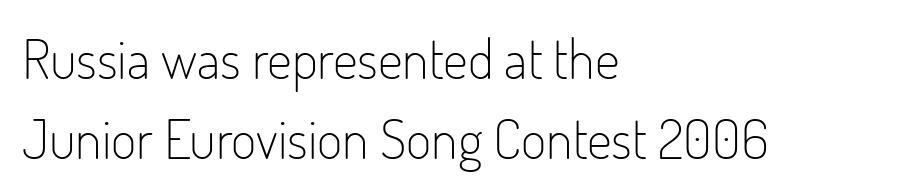
Underline: absent. All the whitespace from short lines collects on the right. Observe the ordinary spacing: letters are neighbours, not strangers. Baseline-to-baseline distance is the conventional proportion of letter height. Each letter keeps its own natural width here, so spacing adapts to shape.
